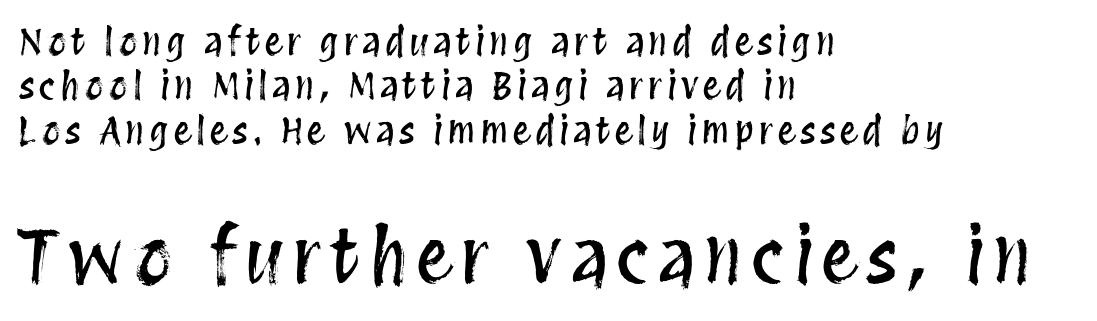
Q: Is the text italic (slanted)? A: No, it is upright.
Q: Is the text underlined? A: No.
Q: How is the paragraph aligned? A: Left-aligned.
Q: Which block of text is set in a larger size, the first (top) or the second (bottom)? A: The second (bottom) one.
Q: Width (condensed, normal, or wide)? A: Condensed.
Q: Stroke contrast? A: Medium.
Q: x-height? A: Large.
Q: Monospaced? A: No.
